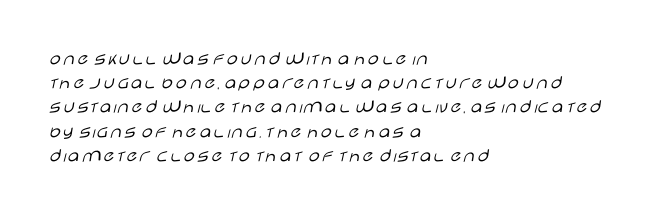
The image shows 20 px text type; set left-aligned, line spacing 1.21x, normal letter spacing, not underlined.
